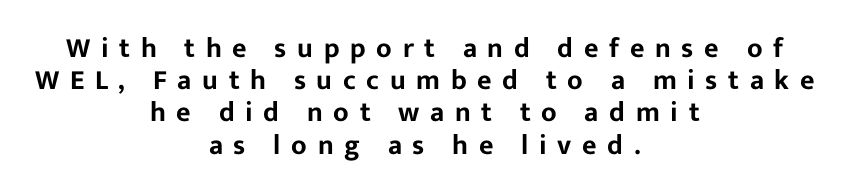
{"serif": "no", "italic": "no", "width": "normal", "stroke_contrast": "low", "x_height": "medium", "monospaced": "no", "underline": "no", "align": "center", "line_spacing": "tight", "line_spacing_ratio": 1.15, "letter_spacing": "wide", "letter_spacing_em": 0.38, "glyph_px": 28}
